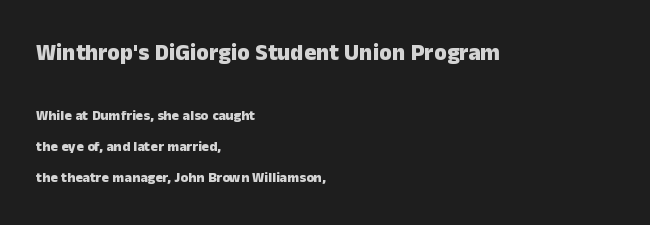
The image shows 23 px bold type, upright; set left-aligned, loose line spacing (2.21x), normal letter spacing, not underlined; the first (top) block is 1.64x larger.
